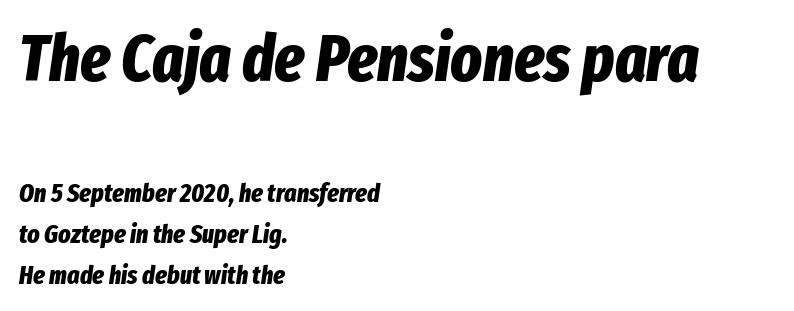
Reading down the block, your eye returns to a fixed left position each line. The baseline area is clear. The face used here has the dense, thick strokes of a bold. The first block has been scaled up relative to the second.
